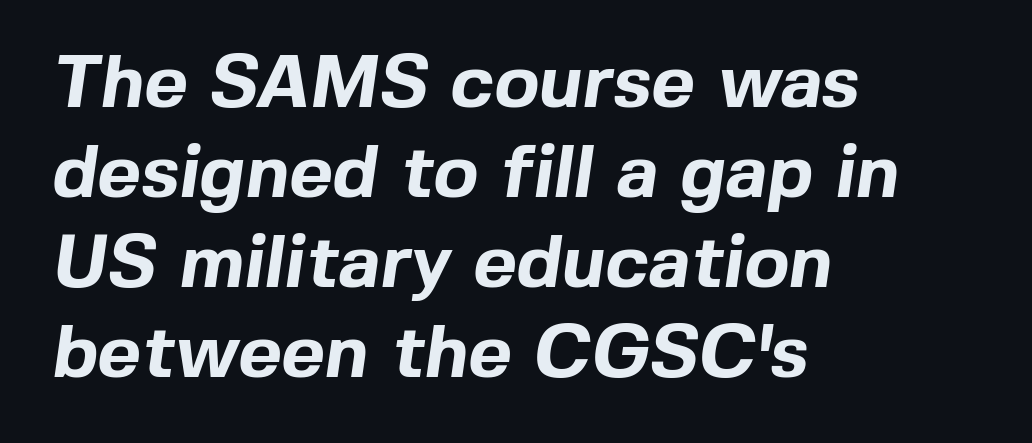
The image shows 75 px bold sans-serif type; set left-aligned, line spacing 1.2x, normal letter spacing, not underlined; a medium x-height.
